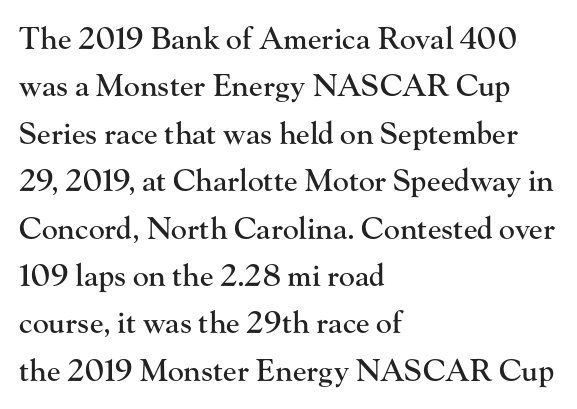
Q: Is the text italic (slanted)? A: No, it is upright.
Q: Is the typeface a serif or a sans-serif typeface? A: Serif.
Q: Is the text underlined? A: No.
Q: How is the paragraph aligned? A: Left-aligned.
Q: Is the spacing between letters normal or unusually wide? A: Normal.
Q: Is the spacing between lines tight, normal or loose? A: Normal.
Q: Width (condensed, normal, or wide)? A: Normal.
Q: Stroke contrast? A: High.
Q: x-height? A: Small.
Q: Monospaced? A: No.
